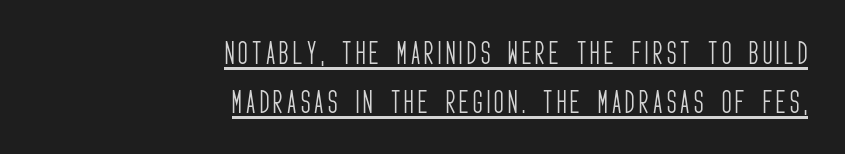
Q: Is the text bold? A: No.
Q: Is the text italic (slanted)? A: No, it is upright.
Q: Is the text underlined? A: Yes.
Q: How is the paragraph aligned? A: Right-aligned.
